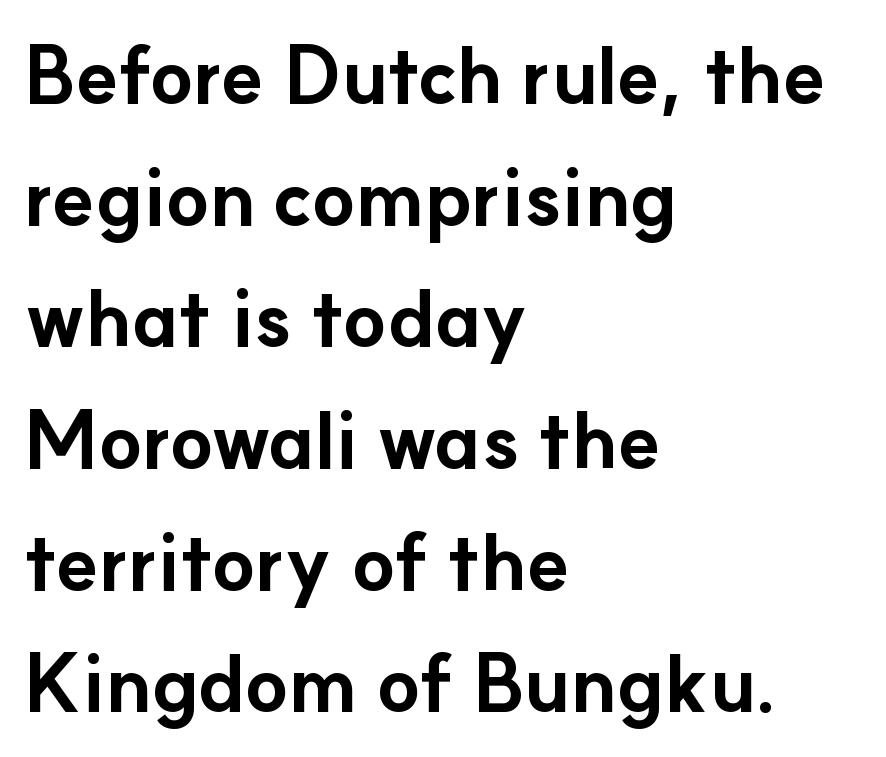
The block of text has a typical density, with ordinary space between rows. The font family rendered here belongs to the sans-serif group. This is the regular roman posture of the typeface. I'd describe the lettering as bold — thick and assertive. Only glyphs here, with clear space below each row. The text block is weighted toward the left margin, trailing off unevenly rightward.
